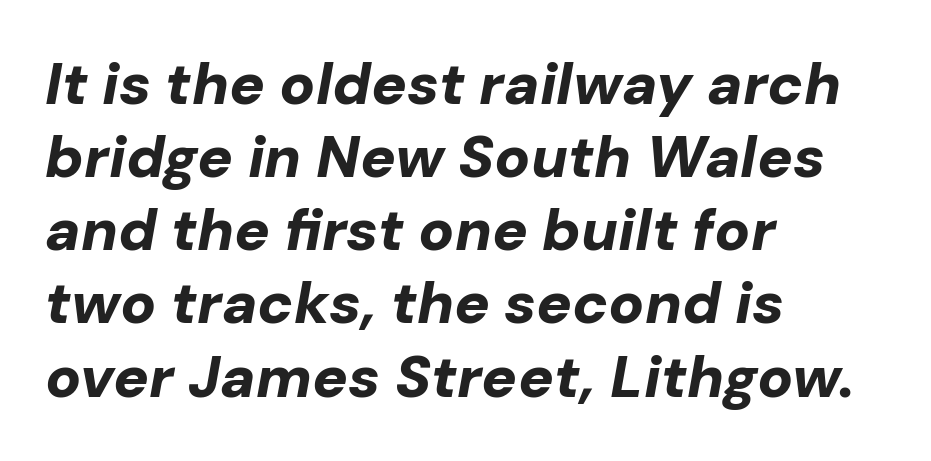
Set as a true bold cut, around the 700 mark. A clean baseline with only descenders dipping below it. The passage shown is typed in a proportional face where columns would drift. Quick note: italic. Alignment: flush left.
